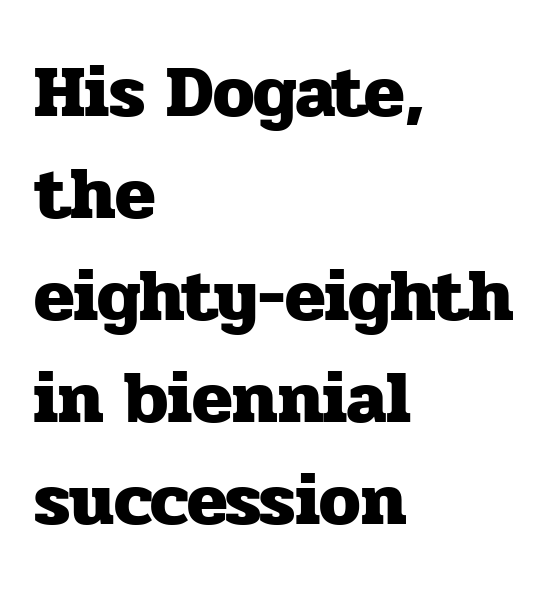
Q: Is the text bold? A: Yes.
Q: Is the text italic (slanted)? A: No, it is upright.
Q: Is the typeface a serif or a sans-serif typeface? A: Serif.
Q: Is the text underlined? A: No.
Q: How is the paragraph aligned? A: Left-aligned.
Q: Is the spacing between letters normal or unusually wide? A: Normal.
Q: Is the spacing between lines tight, normal or loose? A: Normal.
Q: Width (condensed, normal, or wide)? A: Normal.
Q: Stroke contrast? A: Low.
Q: x-height? A: Medium.
Q: Monospaced? A: No.
